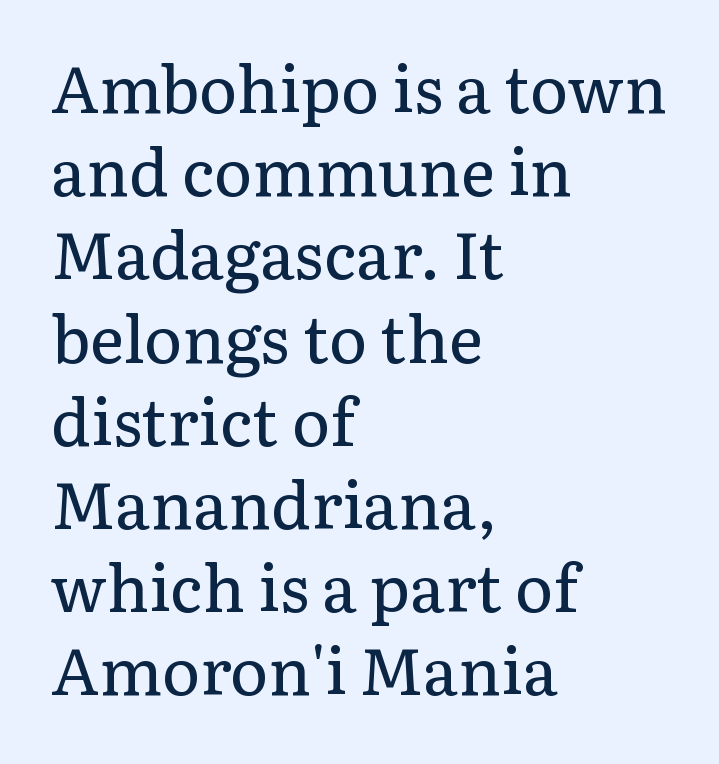
{"serif": "yes", "italic": "no", "bold": "no", "weight": "regular", "width": "normal", "stroke_contrast": "low", "x_height": "medium", "monospaced": "no", "underline": "no", "align": "left", "line_spacing": "normal", "line_spacing_ratio": 1.28, "letter_spacing": "normal", "letter_spacing_em": 0.0, "glyph_px": 65}
